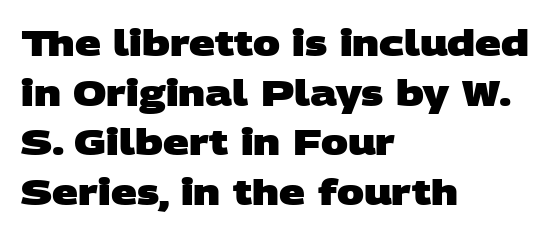
The image shows 36 px heavy, wide sans-serif type; set left-aligned, normal line spacing (1.38x), normal letter spacing, not underlined; low stroke contrast and a large x-height.
